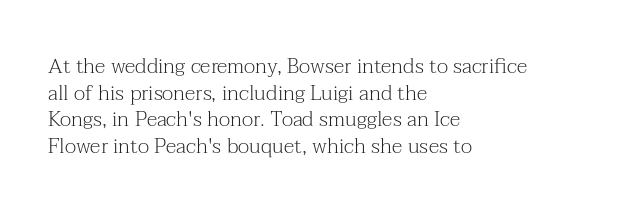
Q: Is the text bold? A: No.
Q: Is the text italic (slanted)? A: No, it is upright.
Q: Is the text underlined? A: No.
Q: How is the paragraph aligned? A: Left-aligned.
Q: Is the spacing between letters normal or unusually wide? A: Normal.
Q: Is the spacing between lines tight, normal or loose? A: Normal.
